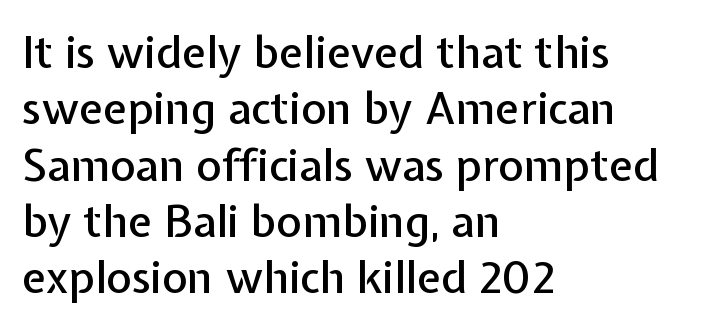
Q: Is the text italic (slanted)? A: No, it is upright.
Q: Is the typeface a serif or a sans-serif typeface? A: Sans-serif.
Q: Is the text underlined? A: No.
Q: How is the paragraph aligned? A: Left-aligned.
Q: Is the spacing between letters normal or unusually wide? A: Normal.
Q: Is the spacing between lines tight, normal or loose? A: Normal.
Q: Width (condensed, normal, or wide)? A: Normal.
Q: Stroke contrast? A: Low.
Q: x-height? A: Medium.
Q: Monospaced? A: No.
